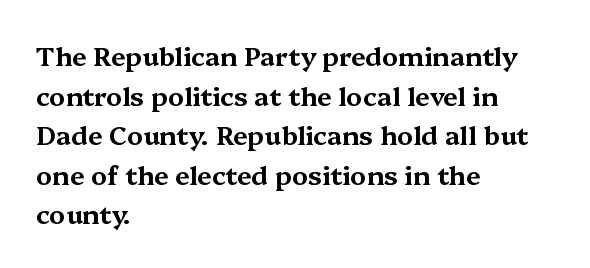
Q: Is the text italic (slanted)? A: No, it is upright.
Q: Is the text underlined? A: No.
Q: How is the paragraph aligned? A: Left-aligned.
Q: Is the spacing between letters normal or unusually wide? A: Normal.
Q: Is the spacing between lines tight, normal or loose? A: Normal.
